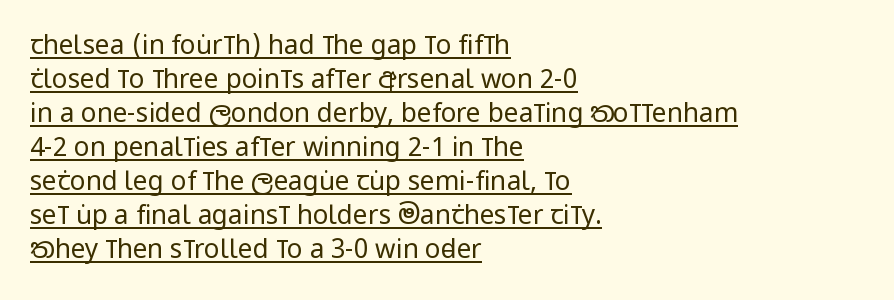
The image shows 26 px text type, upright; set left-aligned, normal line spacing (1.31x), normal letter spacing, underlined.
